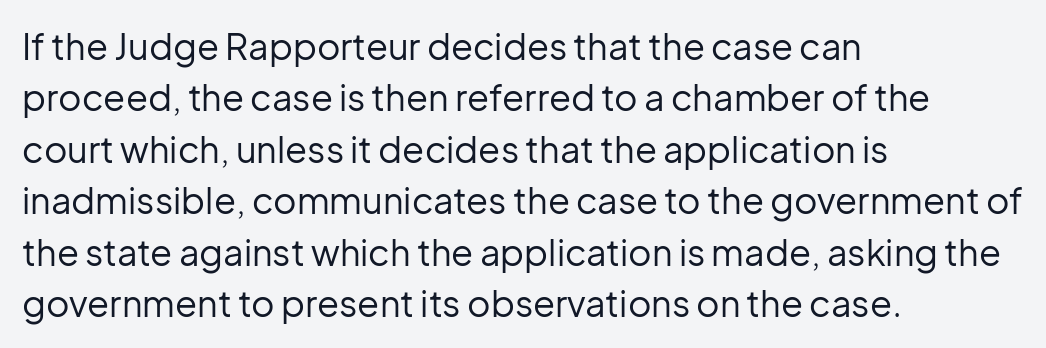
The image shows 36 px regular-weight sans-serif type, upright; set left-aligned, normal line spacing (1.43x), normal letter spacing, not underlined; low stroke contrast and a medium x-height.
